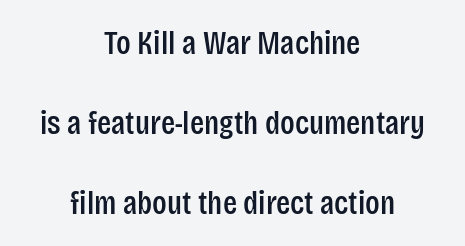
This rendering leaves character spacing at its baseline value. You could not count columns in this text — the font is proportionally spaced. Teacher's note: observe the equal gaps on both sides — that is centered alignment. Line spacing here is loose. This is roman type, the default non-slanted kind. These lines are composed in type without serifs.
